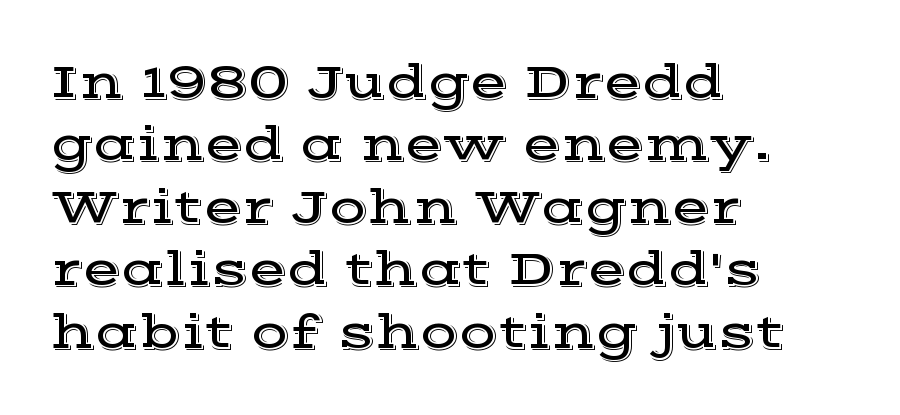
The image shows 50 px wide serif type, upright; set left-aligned, normal line spacing (1.25x), normal letter spacing, not underlined; a medium x-height.
